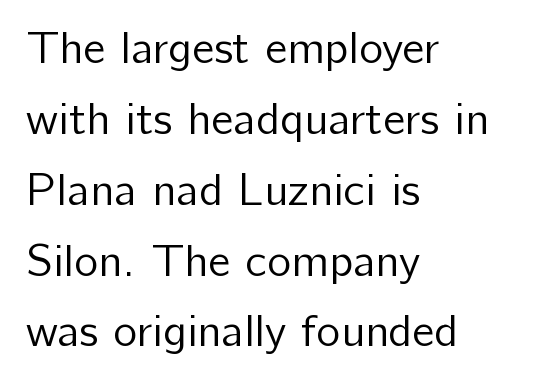
{"serif": "no", "italic": "no", "bold": "no", "weight": "regular", "width": "normal", "stroke_contrast": "low", "x_height": "medium", "monospaced": "no", "underline": "no", "align": "left", "line_spacing": "normal", "line_spacing_ratio": 1.54, "letter_spacing": "normal", "letter_spacing_em": 0.0, "glyph_px": 46}
